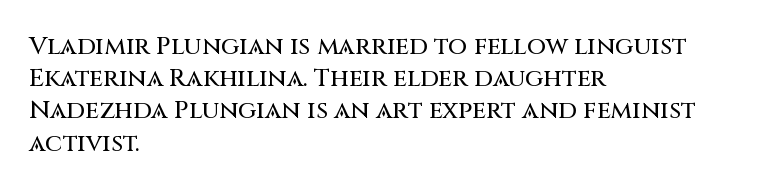
No italicization has been applied; the sample stays upright. This sample uses plain, unmodified letter spacing. Decoration check: the copy has no underline. The typesetter chose a ragged-right arrangement here. Interline gaps are of average width in this sample.
